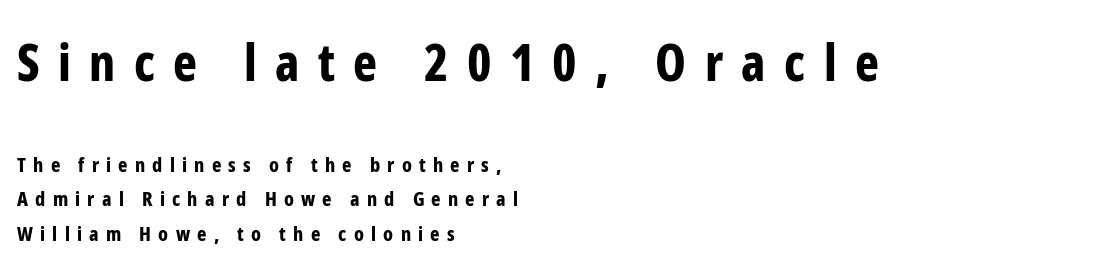
Q: Is the text bold? A: Yes.
Q: Is the text italic (slanted)? A: No, it is upright.
Q: Is the typeface a serif or a sans-serif typeface? A: Sans-serif.
Q: Is the text underlined? A: No.
Q: How is the paragraph aligned? A: Left-aligned.
Q: Is the spacing between letters normal or unusually wide? A: Unusually wide.
Q: Which block of text is set in a larger size, the first (top) or the second (bottom)? A: The first (top) one.
Q: Width (condensed, normal, or wide)? A: Condensed.
Q: Stroke contrast? A: Low.
Q: x-height? A: Medium.
Q: Monospaced? A: No.
